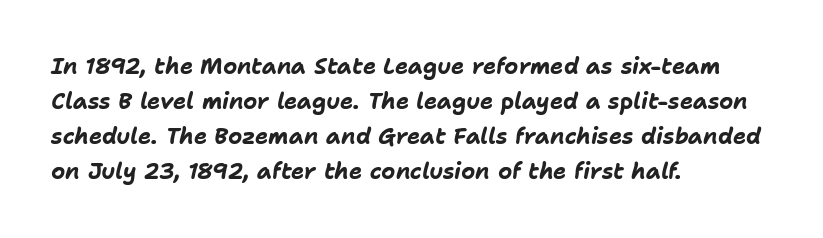
The image shows 22 px bold type, italic (leaning right); set left-aligned, normal line spacing (1.59x), normal letter spacing, not underlined.
